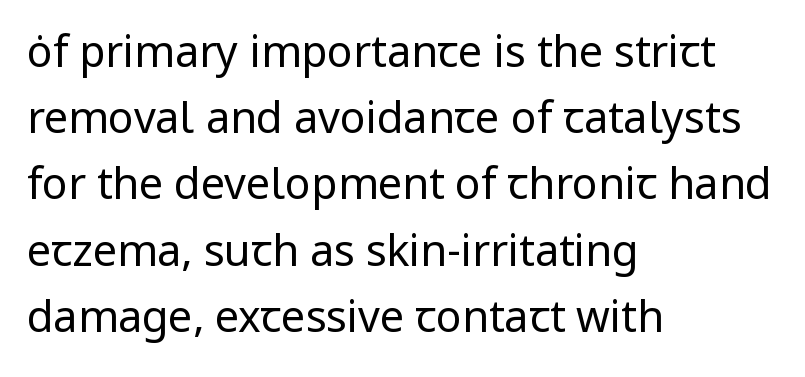
Varying glyph widths throughout — classic text-font behaviour. Short and long lines alike share a common starting point at left. Nope, not italic — everything's standing straight. Serifs: no, the terminals of the letterforms are clean. Vertically, the passage feels balanced, rows spaced as you'd expect. The area under the type is left untouched.
